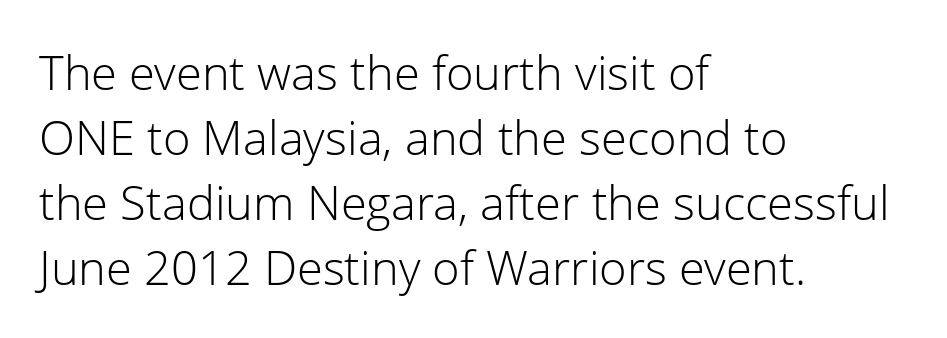
Whoever set this chose a conventional vertical rhythm. The gaps between neighbouring characters are ordinary and unremarkable. One-word summary of the alignment: left. This is sans-serif lettering, the kind often seen on screens and signage. The characters are drawn with everyday or finer stroke widths. The gap between lines stays unmarked.
